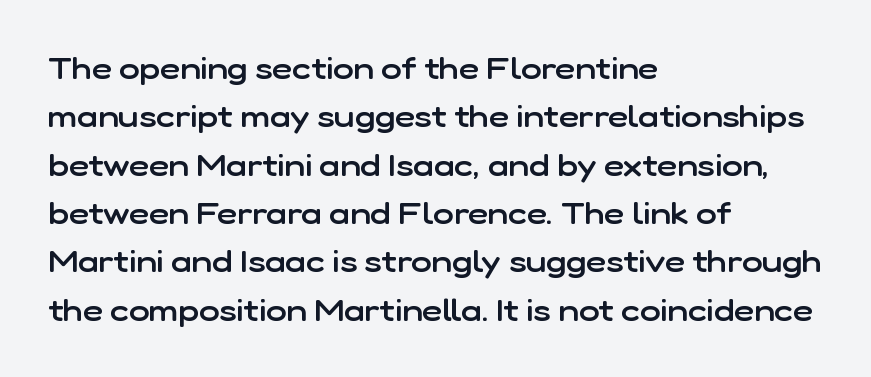
Type without underlining. The line texture is even and compact thanks to regular tracking. Interline gaps are of average width in this sample. Horizontal alignment here is leftward, the default for most running prose. Characters remain perfectly vertical along every line. These lines are composed in type without serifs.
